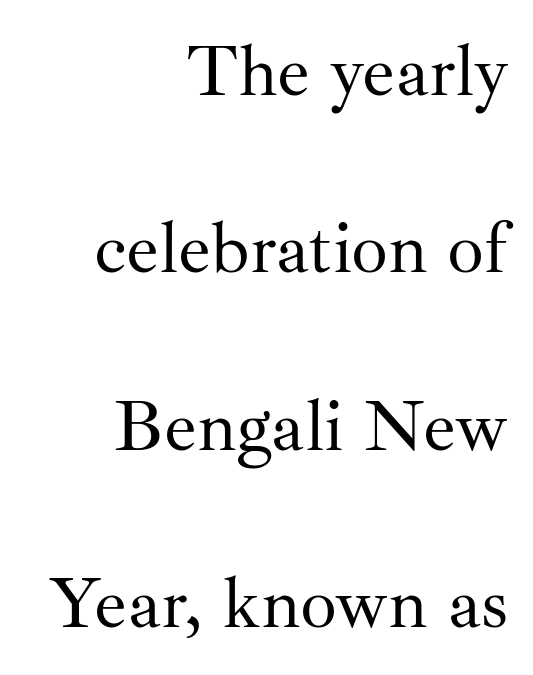
Right-aligned paragraph, ragged on the left. Between one letter and the next there's only the usual sliver of space. The cut favours lightness, reaching ordinary text weight at its darkest. The line-height multiplier appears high, well above default. Descender tails drop into unmarked territory. Notice how the stems are strictly vertical — no italics here.
